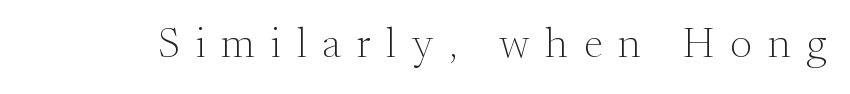
Q: Is the text bold? A: No.
Q: Is the text italic (slanted)? A: No, it is upright.
Q: Is the typeface a serif or a sans-serif typeface? A: Serif.
Q: Is the text underlined? A: No.
Q: Is the spacing between letters normal or unusually wide? A: Unusually wide.
Q: Width (condensed, normal, or wide)? A: Normal.
Q: Stroke contrast? A: Medium.
Q: x-height? A: Small.
Q: Monospaced? A: No.
